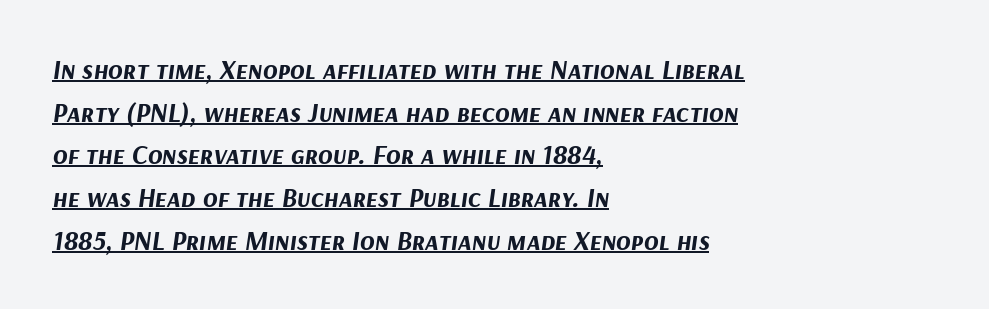
These lines are set flush left with a ragged right edge. A full-strength bold gives these letters their thick strokes. The passage shown has conventional tracking throughout. Compared with undecorated copy, this sample adds a rule below the words. Notice how descenders clear the ascenders below comfortably — that's standard leading. The specimen reads as italic at a glance.
